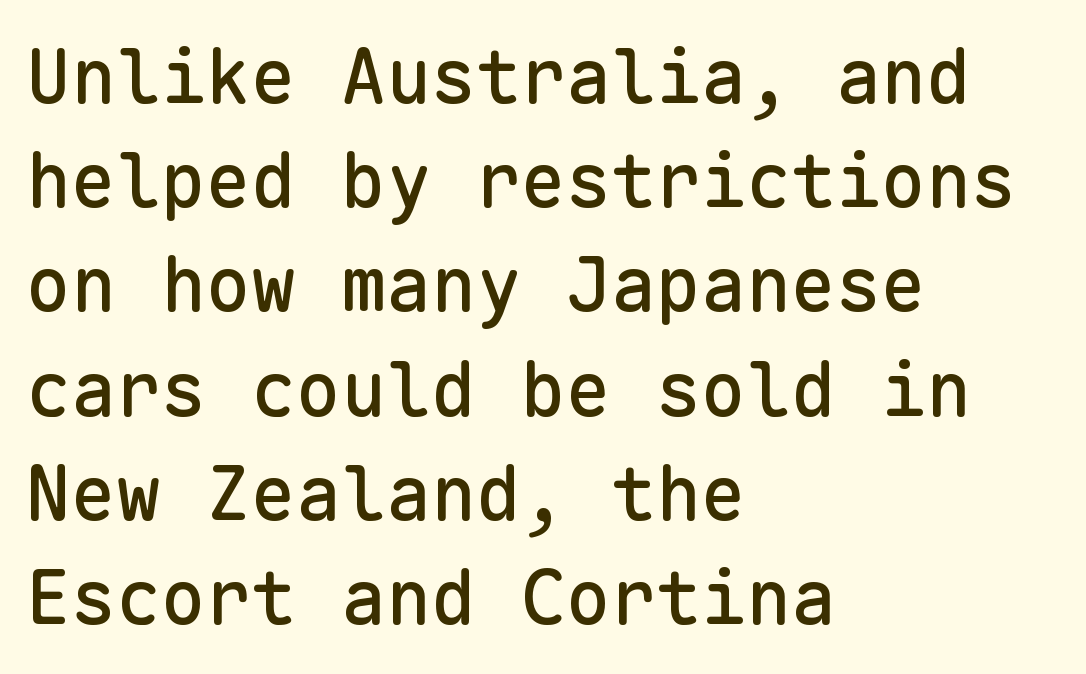
{"serif": "no", "italic": "no", "width": "normal", "stroke_contrast": "low", "x_height": "medium", "monospaced": "yes", "underline": "no", "align": "left", "line_spacing": "normal", "line_spacing_ratio": 1.39, "letter_spacing": "normal", "letter_spacing_em": 0.0, "glyph_px": 75}
